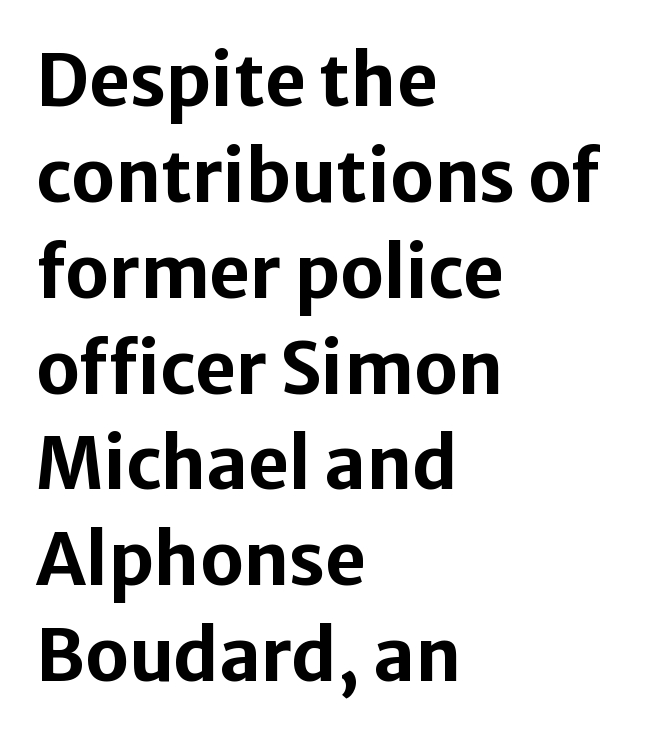
As a designer I'd log this as weight 700, bold. The passage shown is typeset with a sans-serif family. The block of text has a typical density, with ordinary space between rows. The lines are quadded left. Standard letterfit; no display-style spreading of the glyphs. The space beneath each line is pristine and unruled.
